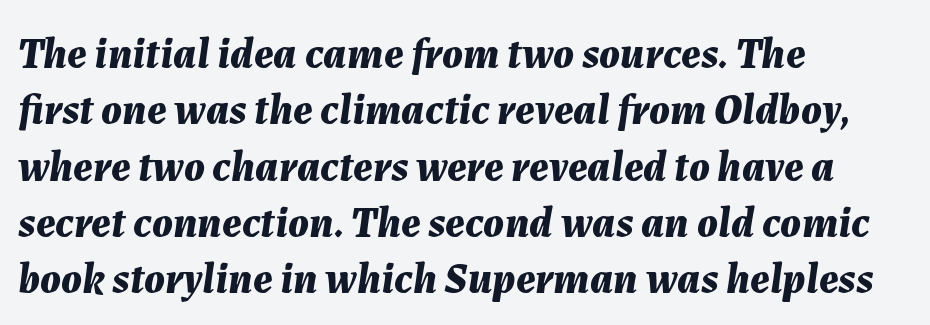
Leftover space on each line is placed entirely after the last word. Vertically, the passage feels balanced, rows spaced as you'd expect. Emphasis-style slanted type is in use. Words appear dense and cohesive because spacing is normal. Here the designer chose a conventional face with non-uniform glyph widths.
